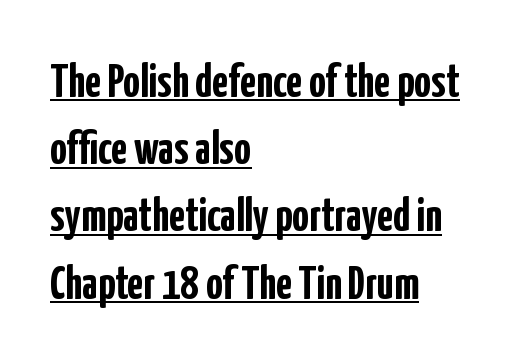
The image shows 47 px semibold, condensed sans-serif type, upright; set left-aligned, normal line spacing (1.43x), normal letter spacing, underlined; low stroke contrast and a medium x-height.
